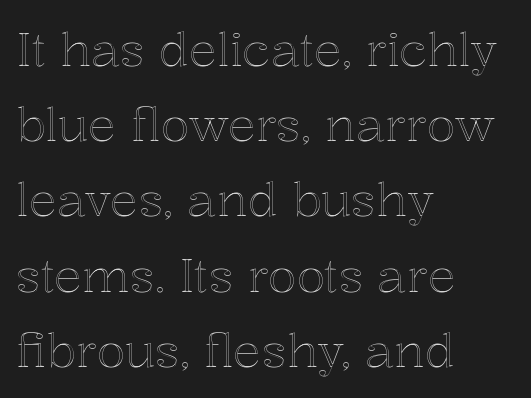
{"italic": "no", "width": "normal", "x_height": "medium", "monospaced": "no", "underline": "no", "align": "left", "line_spacing": "normal", "line_spacing_ratio": 1.6, "letter_spacing": "normal", "letter_spacing_em": 0.0, "glyph_px": 47}
